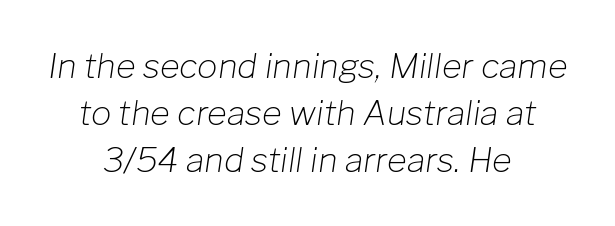
The image shows 34 px light type, italic (leaning right); set centered, normal line spacing (1.38x), normal letter spacing, not underlined; low stroke contrast and a medium x-height.
